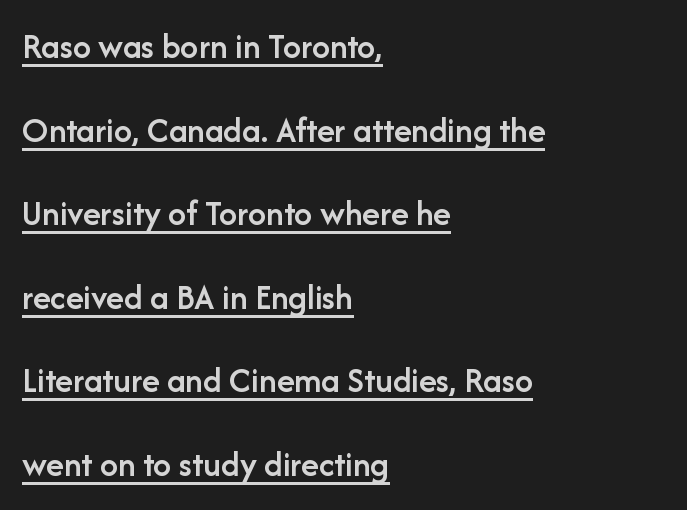
I'd describe the lettering as semibold — firm but not a full bold. Honestly, the letter spacing is just normal — you wouldn't notice it. Every word sits above its own underline. Style check: upright.
